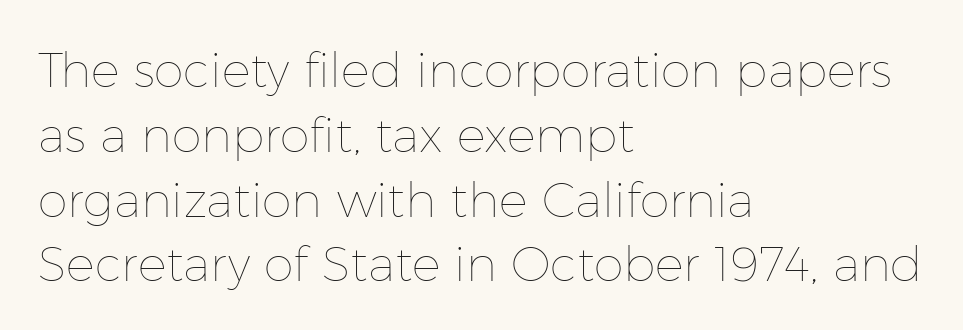
{"italic": "no", "bold": "no", "weight": "thin", "width": "normal", "stroke_contrast": "low", "x_height": "medium", "monospaced": "no", "underline": "no", "align": "left", "line_spacing": "normal", "line_spacing_ratio": 1.35, "letter_spacing": "normal", "letter_spacing_em": 0.0, "glyph_px": 48}
